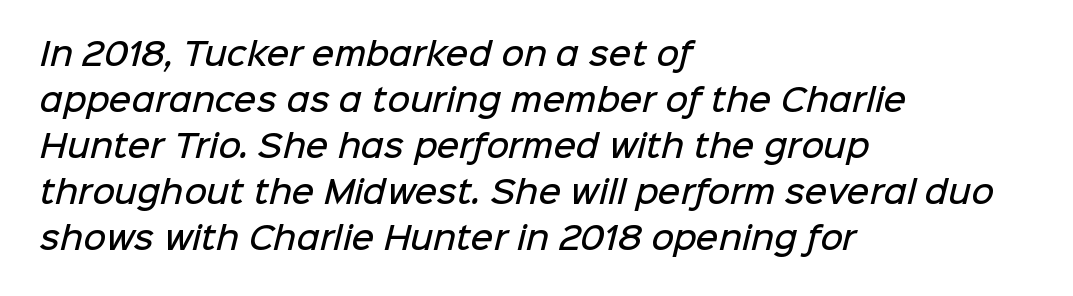
The image shows 31 px semibold sans-serif type; set left-aligned, normal line spacing (1.48x), normal letter spacing, not underlined; low stroke contrast and a medium x-height.
